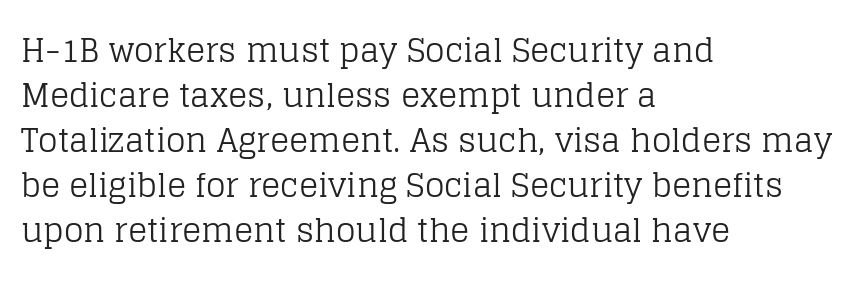
{"serif": "yes", "italic": "no", "bold": "no", "weight": "regular", "width": "normal", "stroke_contrast": "low", "x_height": "large", "monospaced": "no", "underline": "no", "align": "left", "line_spacing": "normal", "line_spacing_ratio": 1.41, "letter_spacing": "normal", "letter_spacing_em": 0.0, "glyph_px": 32}
